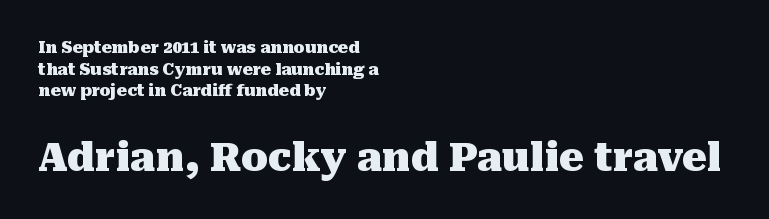
The image shows 39 px heavy serif type, upright; set left-aligned, normal line spacing (1.35x), normal letter spacing, not underlined; the second (bottom) block is 2.44x larger; medium stroke contrast and a medium x-height.
